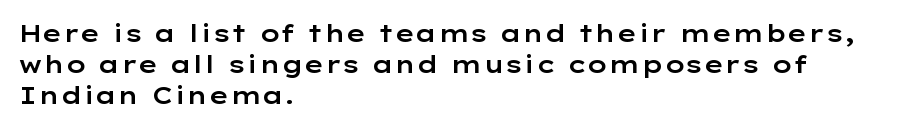
The rag falls on the right side of this text block. How would I describe the line gaps? Plain and ordinary. Ordinary non-slanted type is in use. The gaps between neighbouring characters are ordinary and unremarkable.
